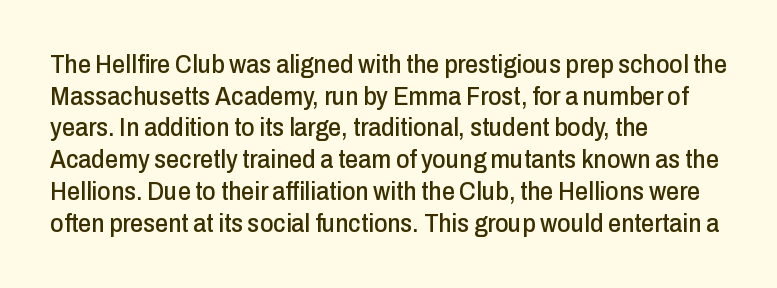
The lettering stays uniformly vertical, giving the passage a roman look. The baseline area is clear. The setting favours the left margin, as ordinary paragraphs usually do. These lines keep a tight, regular rhythm from letter to letter.
